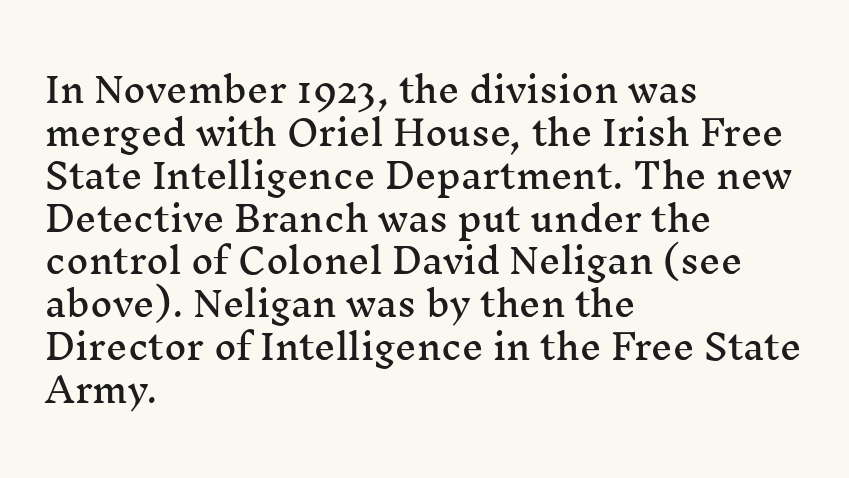
Note: serifs present on the glyphs. These lines are rendered in a variable-pitch font. Leading matches the norm, producing a regular column. Leftover space on each line is placed entirely after the last word.
